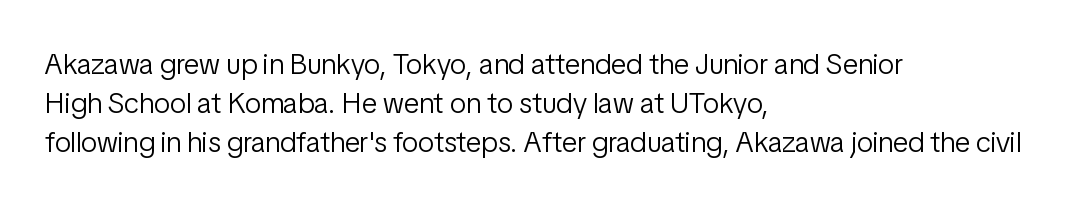
Q: Is the text bold? A: No.
Q: Is the text italic (slanted)? A: No, it is upright.
Q: Is the typeface a serif or a sans-serif typeface? A: Sans-serif.
Q: Is the text underlined? A: No.
Q: How is the paragraph aligned? A: Left-aligned.
Q: Is the spacing between letters normal or unusually wide? A: Normal.
Q: Is the spacing between lines tight, normal or loose? A: Normal.
Q: Width (condensed, normal, or wide)? A: Condensed.
Q: Stroke contrast? A: Low.
Q: x-height? A: Medium.
Q: Monospaced? A: No.
